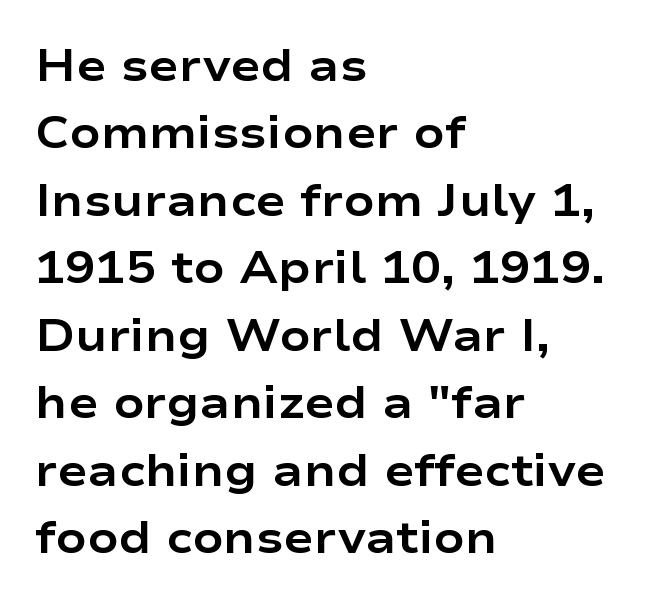
Q: Is the text bold? A: Yes.
Q: Is the text italic (slanted)? A: No, it is upright.
Q: Is the typeface a serif or a sans-serif typeface? A: Sans-serif.
Q: Is the text underlined? A: No.
Q: How is the paragraph aligned? A: Left-aligned.
Q: Is the spacing between letters normal or unusually wide? A: Normal.
Q: Is the spacing between lines tight, normal or loose? A: Normal.
Q: Width (condensed, normal, or wide)? A: Wide.
Q: Stroke contrast? A: Low.
Q: x-height? A: Medium.
Q: Monospaced? A: No.
